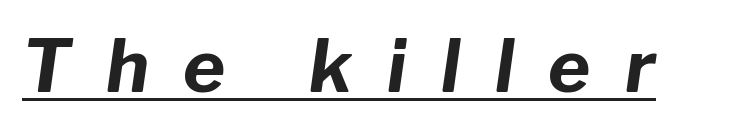
Q: Is the text bold? A: Yes.
Q: Is the text italic (slanted)? A: Yes, it leans right by about 8 degrees.
Q: Is the text underlined? A: Yes.
Q: Is the spacing between letters normal or unusually wide? A: Unusually wide.
Q: Width (condensed, normal, or wide)? A: Normal.
Q: Stroke contrast? A: Low.
Q: x-height? A: Medium.
Q: Monospaced? A: No.
